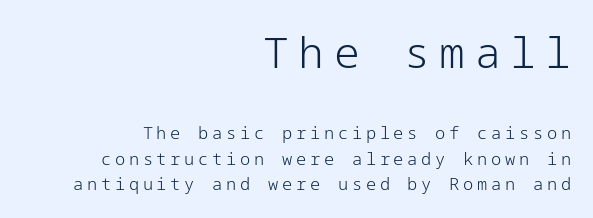
The image shows 43 px light sans-serif type, upright; set right-aligned, normal line spacing (1.49x), unusually wide letter spacing (+0.22 em), not underlined; the first (top) block is 2.53x larger; low stroke contrast and a medium x-height.
